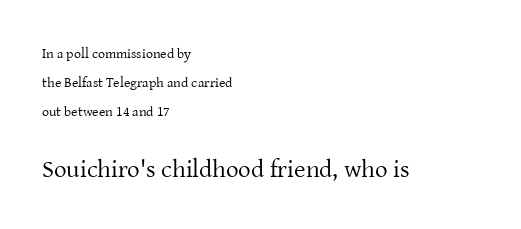
Leading: increased. Is the block centered? No — it sits flush against the left margin. The second block has been scaled up relative to the first. Each word holds together tightly as a unit, with standard inter-letter gaps. This sample uses an upright cut, with every glyph sitting square on the baseline. Rule under the text: the space is simply empty.
